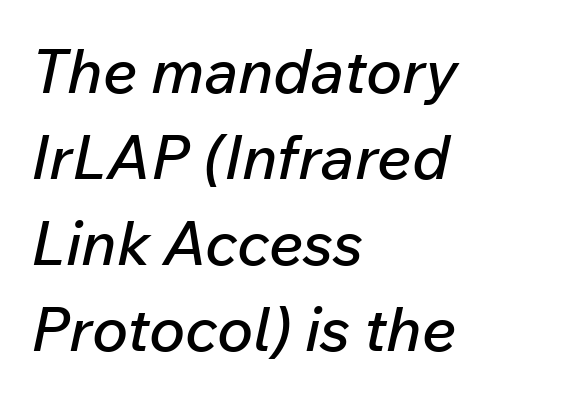
{"italic": "yes", "lean": "right", "slant_degrees": 12, "width": "normal", "stroke_contrast": "low", "x_height": "medium", "monospaced": "no", "underline": "no", "align": "left", "line_spacing": "normal", "line_spacing_ratio": 1.41, "letter_spacing": "normal", "letter_spacing_em": 0.0, "glyph_px": 61}
